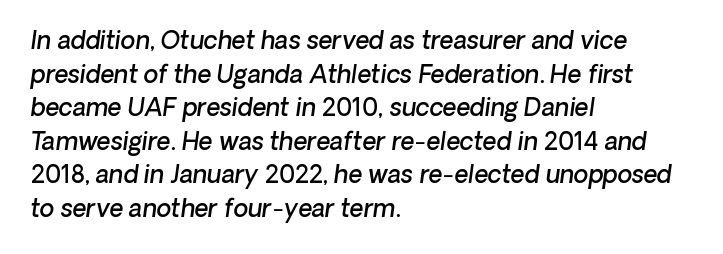
{"italic": "yes", "lean": "right", "slant_degrees": 8, "bold": "semi", "underline": "no", "align": "left", "line_spacing": "normal", "line_spacing_ratio": 1.4, "letter_spacing": "normal", "letter_spacing_em": 0.0, "glyph_px": 24}
